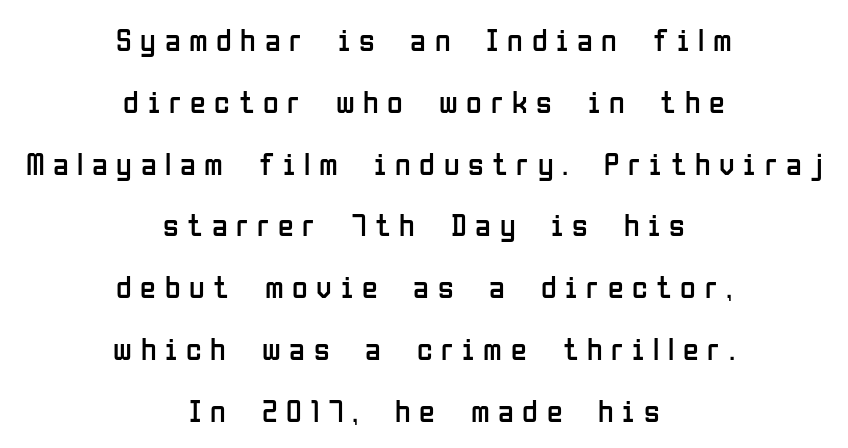
Q: Is the text bold? A: No.
Q: Is the text italic (slanted)? A: No, it is upright.
Q: Is the typeface a serif or a sans-serif typeface? A: Sans-serif.
Q: Is the text underlined? A: No.
Q: How is the paragraph aligned? A: Centered.
Q: Is the spacing between letters normal or unusually wide? A: Unusually wide.
Q: Is the spacing between lines tight, normal or loose? A: Loose.
Q: Width (condensed, normal, or wide)? A: Condensed.
Q: Stroke contrast? A: Low.
Q: x-height? A: Medium.
Q: Monospaced? A: No.
